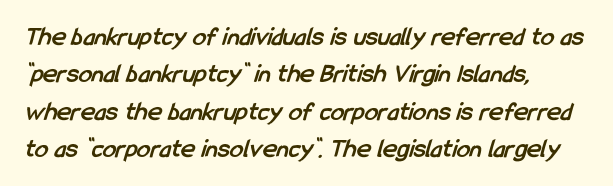
{"bold": "yes", "underline": "no", "align": "left", "line_spacing": "normal", "line_spacing_ratio": 1.38, "letter_spacing": "normal", "letter_spacing_em": 0.0, "glyph_px": 27}
